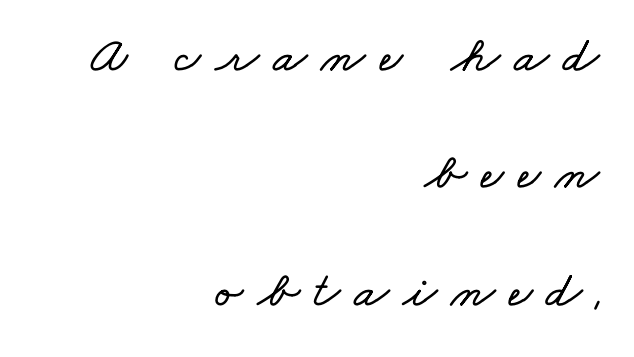
The lines in this sample share a right terminus and differ only in where they begin. Clear beneath every line of the passage. Think of a printed novel: that variable character pitch is what you see here. Each word looks stretched out because of the extra space between its letters.
